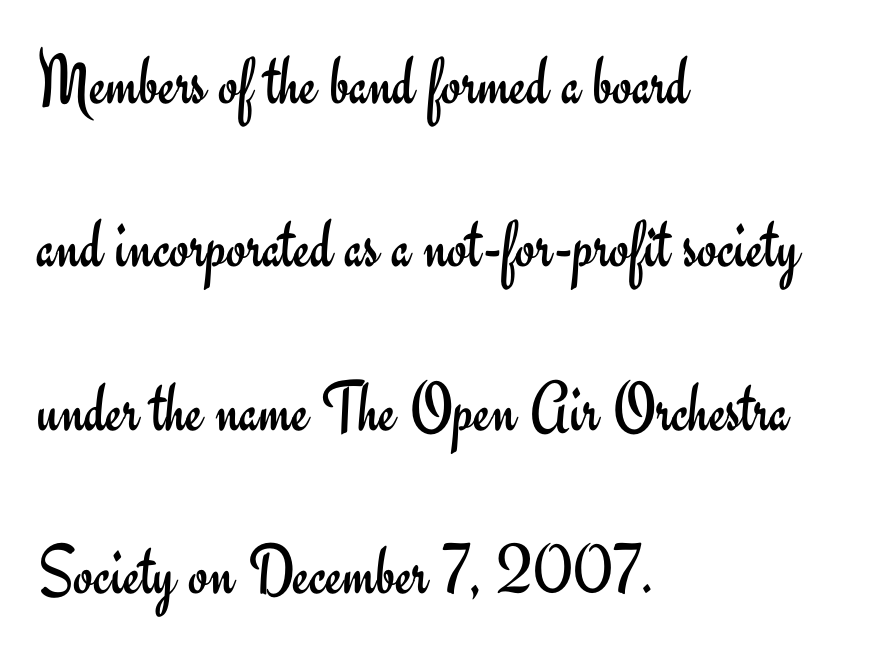
The image shows 72 px regular-weight sans-serif type; set left-aligned, loose line spacing (2.27x), normal letter spacing, not underlined; low stroke contrast and a small x-height.
